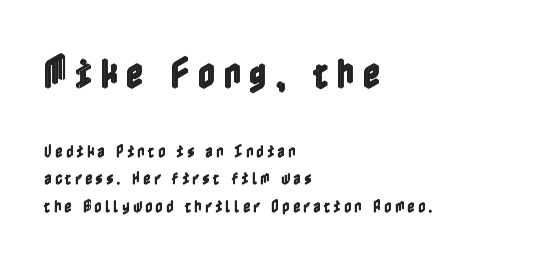
The image shows 34 px condensed type, upright; set left-aligned, loose line spacing (1.98x), unusually wide letter spacing (+0.23 em), not underlined; the first (top) block is 2.43x larger; a medium x-height.
